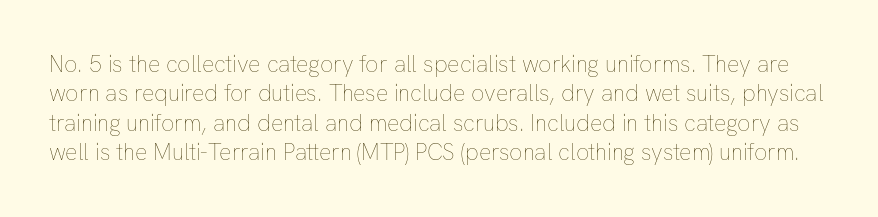
{"italic": "no", "bold": "no", "underline": "no", "line_spacing": "normal", "line_spacing_ratio": 1.28, "letter_spacing": "normal", "letter_spacing_em": 0.0, "glyph_px": 23}
